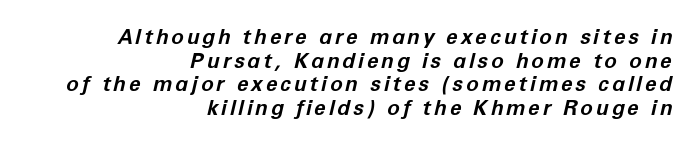
{"italic": "yes", "lean": "right", "slant_degrees": 12, "bold": "yes", "underline": "no", "align": "right", "line_spacing": "tight", "line_spacing_ratio": 1.13, "glyph_px": 21}
